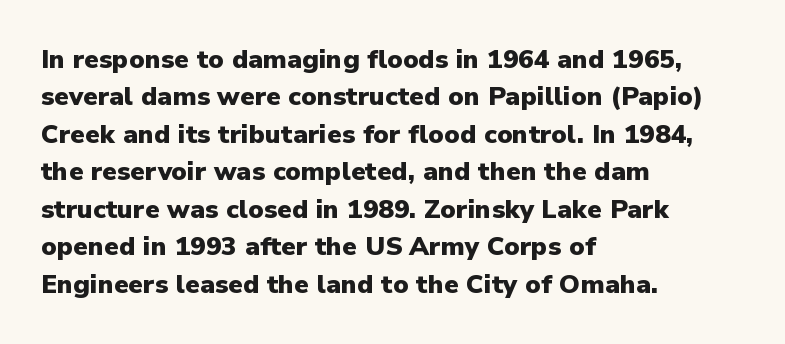
When letters stand straight like this, we call the style roman or upright. A clean baseline with only descenders dipping below it. Horizontally, the lines are justified to the leading edge only. Is there much room between lines? A standard amount, neither cramped nor airy.
